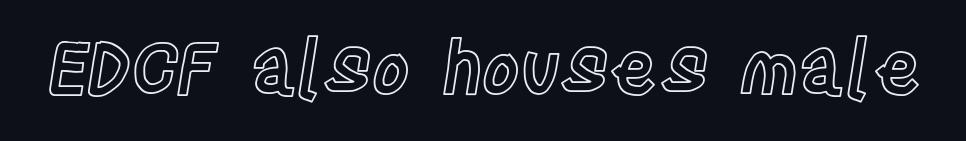
Q: Is the text italic (slanted)? A: Yes.
Q: Is the text underlined? A: No.
Q: Is the spacing between letters normal or unusually wide? A: Normal.
Q: Width (condensed, normal, or wide)? A: Condensed.
Q: x-height? A: Large.
Q: Monospaced? A: No.
